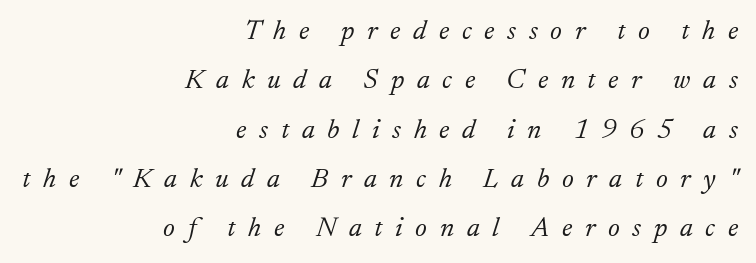
{"serif": "yes", "italic": "yes", "lean": "right", "slant_degrees": 17, "bold": "no", "weight": "light", "width": "normal", "stroke_contrast": "low", "x_height": "small", "monospaced": "no", "underline": "no", "align": "right", "line_spacing_ratio": 1.76, "letter_spacing": "wide", "letter_spacing_em": 0.45, "glyph_px": 28}
